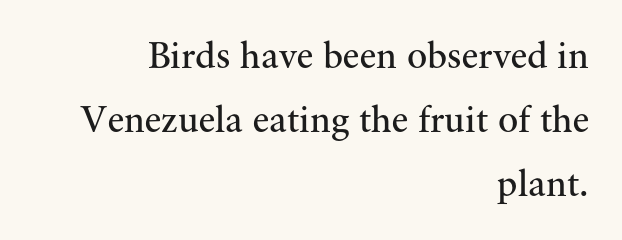
The image shows 38 px regular-weight serif type, upright; set right-aligned, normal line spacing (1.69x), normal letter spacing, not underlined; medium stroke contrast and a small x-height.
